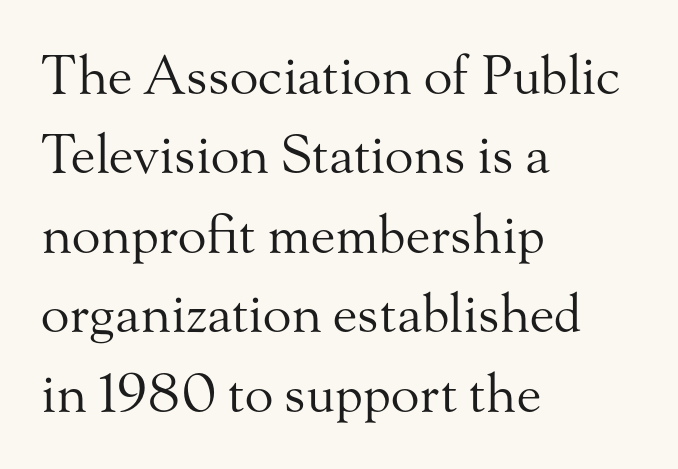
Q: Is the text bold? A: No.
Q: Is the text italic (slanted)? A: No, it is upright.
Q: Is the typeface a serif or a sans-serif typeface? A: Serif.
Q: Is the text underlined? A: No.
Q: How is the paragraph aligned? A: Left-aligned.
Q: Is the spacing between letters normal or unusually wide? A: Normal.
Q: Is the spacing between lines tight, normal or loose? A: Normal.
Q: Width (condensed, normal, or wide)? A: Normal.
Q: Stroke contrast? A: Medium.
Q: x-height? A: Small.
Q: Monospaced? A: No.
